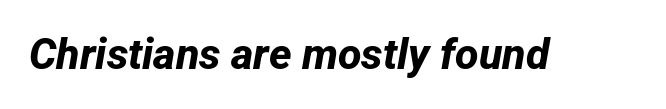
Q: Is the text bold? A: Yes.
Q: Is the typeface a serif or a sans-serif typeface? A: Sans-serif.
Q: Is the text underlined? A: No.
Q: Is the spacing between letters normal or unusually wide? A: Normal.
Q: Width (condensed, normal, or wide)? A: Normal.
Q: Stroke contrast? A: Low.
Q: x-height? A: Medium.
Q: Monospaced? A: No.
